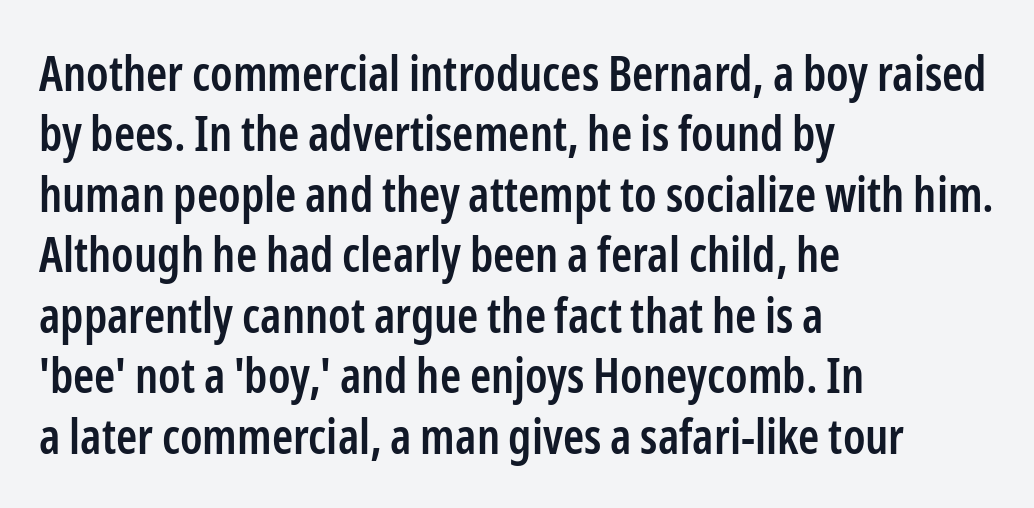
The passage is arranged the way most books set body copy — flush left. Students, note that the glyphs here touch the page at normal intervals. Baseline-to-baseline distance is the conventional proportion of letter height. Nope, not italic — everything's standing straight.
